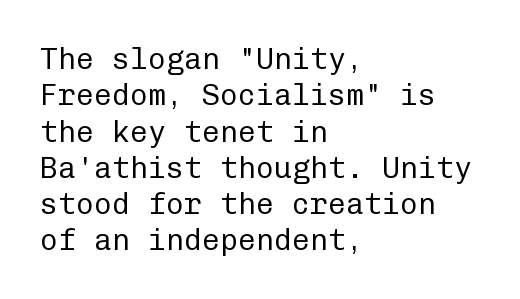
Q: Is the text bold? A: No.
Q: Is the text italic (slanted)? A: No, it is upright.
Q: Is the typeface a serif or a sans-serif typeface? A: Sans-serif.
Q: Is the text underlined? A: No.
Q: How is the paragraph aligned? A: Left-aligned.
Q: Is the spacing between letters normal or unusually wide? A: Normal.
Q: Width (condensed, normal, or wide)? A: Normal.
Q: Stroke contrast? A: Low.
Q: x-height? A: Medium.
Q: Monospaced? A: Yes.
